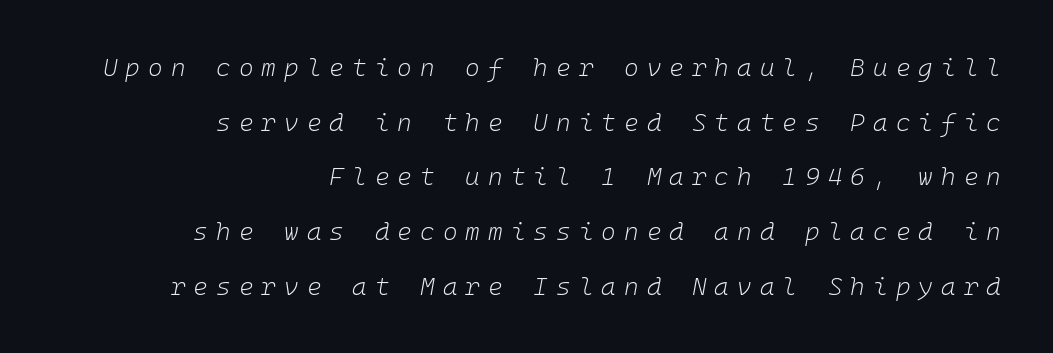
{"italic": "yes", "lean": "right", "slant_degrees": 10, "bold": "no", "underline": "no", "align": "right", "line_spacing": "loose", "line_spacing_ratio": 2.19, "letter_spacing": "wide", "letter_spacing_em": 0.32, "glyph_px": 25}
